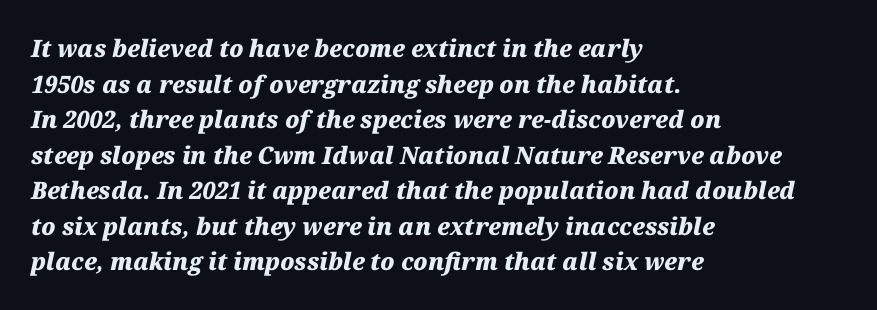
{"italic": "yes", "lean": "right", "slant_degrees": 12, "bold": "yes", "underline": "no", "align": "left", "line_spacing": "normal", "line_spacing_ratio": 1.48, "letter_spacing": "normal", "letter_spacing_em": 0.0, "glyph_px": 24}
